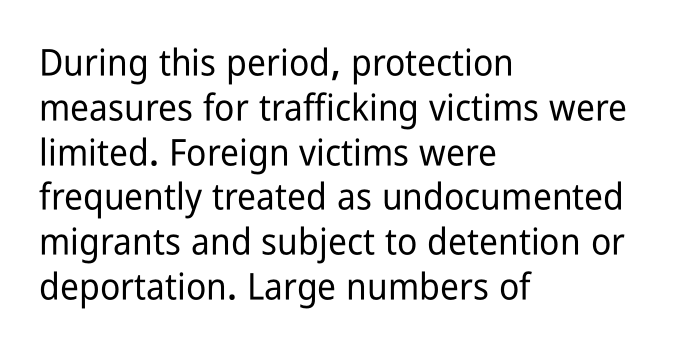
{"serif": "no", "italic": "no", "width": "condensed", "stroke_contrast": "low", "x_height": "medium", "monospaced": "no", "underline": "no", "align": "left", "line_spacing_ratio": 1.21, "letter_spacing": "normal", "letter_spacing_em": 0.0, "glyph_px": 37}
